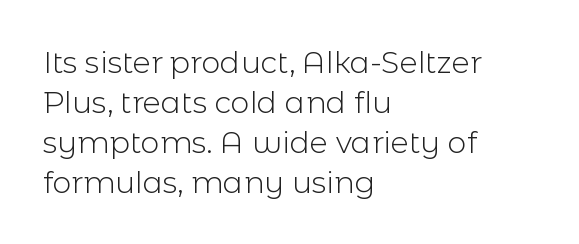
Caption: standard tracking, unaltered. The rendering anchors every line to the left-hand side. Has an underline been added? It has not. Type style note: lacks serifs. Heft: none added — not bold.
